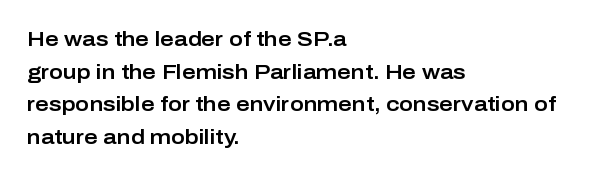
The line-height multiplier appears to be the usual default. Posture: straight, roman, zero tilt. This sample uses plain, unmodified letter spacing. No word sits above an underline.
